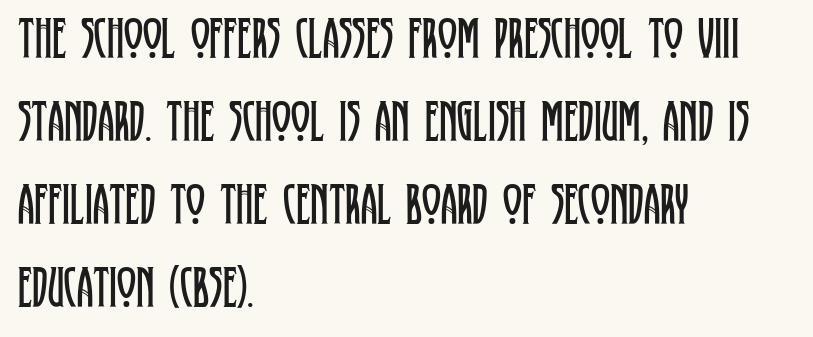
Q: Is the text bold? A: No.
Q: Is the text italic (slanted)? A: No, it is upright.
Q: Is the typeface a serif or a sans-serif typeface? A: Serif.
Q: Is the text underlined? A: No.
Q: How is the paragraph aligned? A: Left-aligned.
Q: Is the spacing between letters normal or unusually wide? A: Normal.
Q: Is the spacing between lines tight, normal or loose? A: Normal.
Q: Width (condensed, normal, or wide)? A: Condensed.
Q: Stroke contrast? A: Low.
Q: x-height? A: Large.
Q: Monospaced? A: No.
